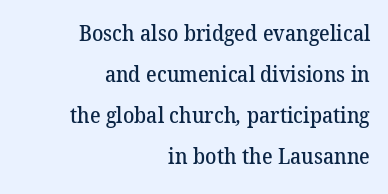
Q: Is the text bold? A: Semi-bold.
Q: Is the text underlined? A: No.
Q: How is the paragraph aligned? A: Right-aligned.
Q: Is the spacing between letters normal or unusually wide? A: Normal.
Q: Is the spacing between lines tight, normal or loose? A: Loose.
